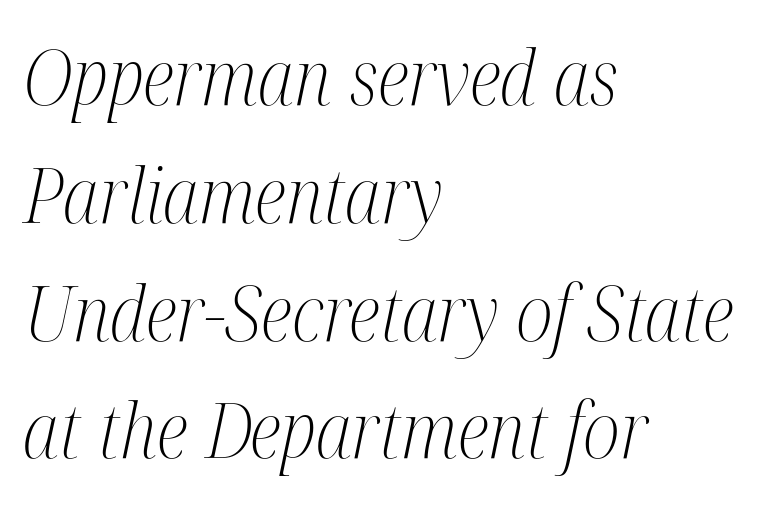
The image shows 76 px light, condensed serif type, italic (leaning right); set left-aligned, normal line spacing (1.55x), normal letter spacing, not underlined; medium stroke contrast and a medium x-height.
